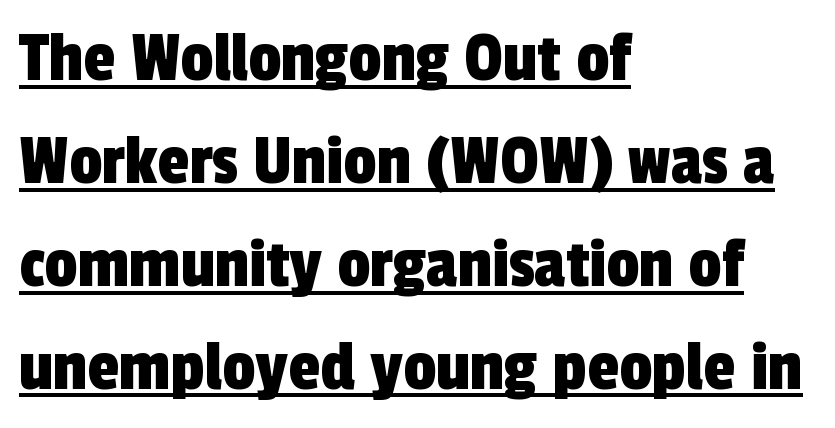
Q: Is the typeface a serif or a sans-serif typeface? A: Sans-serif.
Q: Is the text underlined? A: Yes.
Q: How is the paragraph aligned? A: Left-aligned.
Q: Is the spacing between letters normal or unusually wide? A: Normal.
Q: Is the spacing between lines tight, normal or loose? A: Normal.
Q: Width (condensed, normal, or wide)? A: Condensed.
Q: x-height? A: Medium.
Q: Monospaced? A: No.
